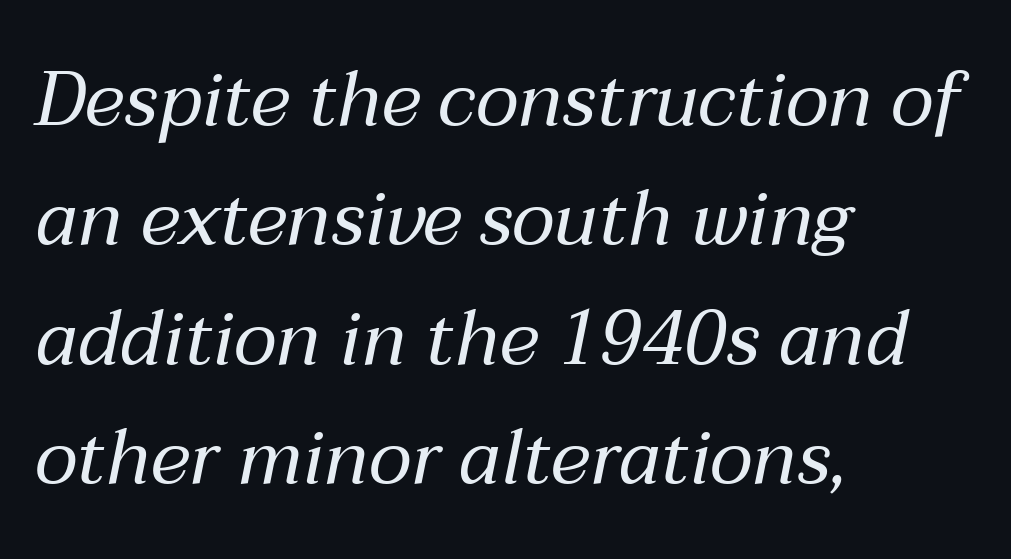
Q: Is the text bold? A: No.
Q: Is the text italic (slanted)? A: Yes, it leans right by about 12 degrees.
Q: Is the text underlined? A: No.
Q: How is the paragraph aligned? A: Left-aligned.
Q: Is the spacing between letters normal or unusually wide? A: Normal.
Q: Is the spacing between lines tight, normal or loose? A: Normal.
Q: Width (condensed, normal, or wide)? A: Normal.
Q: Stroke contrast? A: Medium.
Q: x-height? A: Medium.
Q: Monospaced? A: No.
